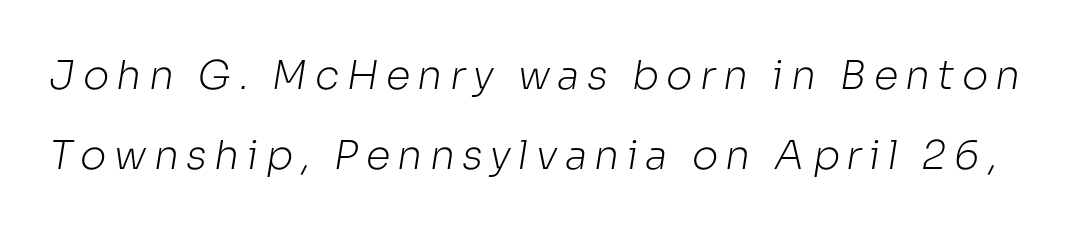
The image shows 40 px light sans-serif type; set loose line spacing (1.99x), not underlined; low stroke contrast and a medium x-height.
